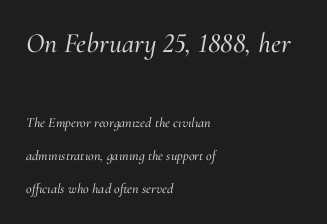
The image shows 28 px serif type, italic (leaning right); set left-aligned, loose line spacing (2.35x), normal letter spacing, not underlined; the first (top) block is 2.0x larger; medium stroke contrast and a small x-height.
